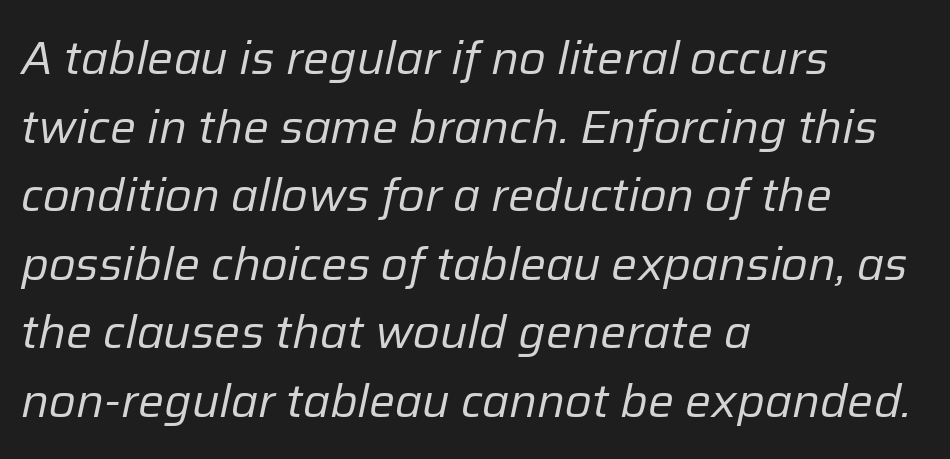
Q: Is the text bold? A: No.
Q: Is the text italic (slanted)? A: Yes, it leans right by about 12 degrees.
Q: Is the text underlined? A: No.
Q: How is the paragraph aligned? A: Left-aligned.
Q: Is the spacing between letters normal or unusually wide? A: Normal.
Q: Is the spacing between lines tight, normal or loose? A: Normal.
Q: Width (condensed, normal, or wide)? A: Normal.
Q: Stroke contrast? A: Low.
Q: x-height? A: Medium.
Q: Monospaced? A: No.
